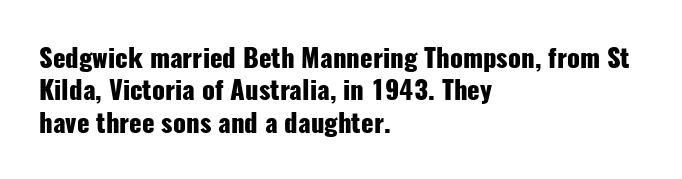
The image shows 26 px bold type, upright; set left-aligned, normal line spacing (1.25x), normal letter spacing, not underlined.
